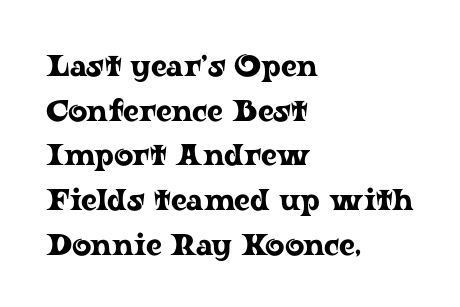
Q: Is the text italic (slanted)? A: No, it is upright.
Q: Is the typeface a serif or a sans-serif typeface? A: Serif.
Q: Is the text underlined? A: No.
Q: How is the paragraph aligned? A: Left-aligned.
Q: Is the spacing between letters normal or unusually wide? A: Normal.
Q: Is the spacing between lines tight, normal or loose? A: Normal.
Q: Width (condensed, normal, or wide)? A: Wide.
Q: Stroke contrast? A: Low.
Q: x-height? A: Medium.
Q: Monospaced? A: No.
